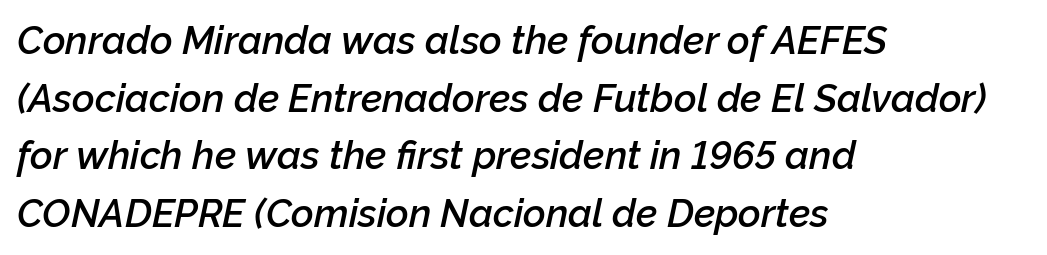
{"italic": "yes", "lean": "right", "slant_degrees": 12, "bold": "semi", "weight": "semibold", "width": "normal", "stroke_contrast": "low", "x_height": "medium", "monospaced": "no", "underline": "no", "align": "left", "line_spacing": "normal", "line_spacing_ratio": 1.48, "letter_spacing": "normal", "letter_spacing_em": 0.0, "glyph_px": 39}
